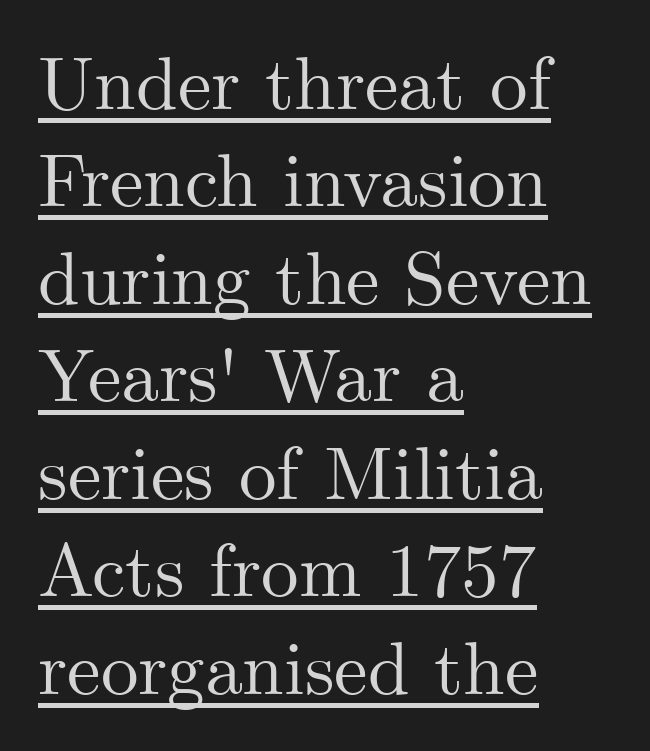
{"serif": "yes", "italic": "no", "width": "normal", "stroke_contrast": "medium", "x_height": "small", "monospaced": "no", "underline": "yes", "align": "left", "line_spacing": "normal", "line_spacing_ratio": 1.3, "letter_spacing": "normal", "letter_spacing_em": 0.0, "glyph_px": 75}
